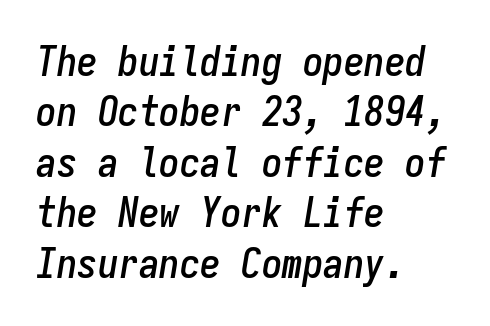
The image shows 41 px condensed type, italic (leaning right), monospaced; set left-aligned, line spacing 1.23x, normal letter spacing, not underlined; low stroke contrast and a medium x-height.
